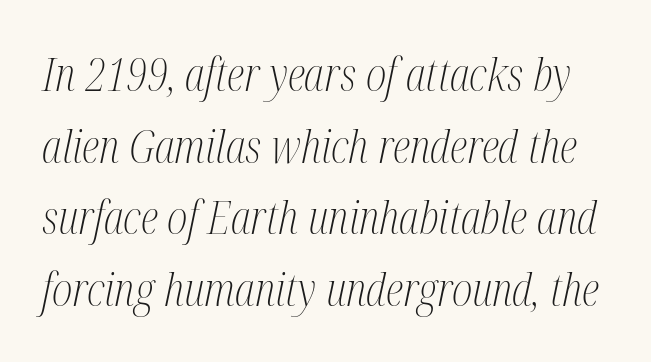
Q: Is the text bold? A: No.
Q: Is the text italic (slanted)? A: Yes, it leans right by about 12 degrees.
Q: Is the typeface a serif or a sans-serif typeface? A: Serif.
Q: Is the text underlined? A: No.
Q: Is the spacing between letters normal or unusually wide? A: Normal.
Q: Is the spacing between lines tight, normal or loose? A: Normal.
Q: Width (condensed, normal, or wide)? A: Condensed.
Q: Stroke contrast? A: Medium.
Q: x-height? A: Medium.
Q: Monospaced? A: No.
